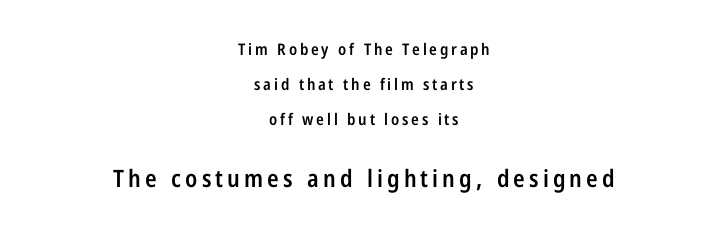
Q: Is the text bold? A: Semi-bold.
Q: Is the text italic (slanted)? A: No, it is upright.
Q: Is the text underlined? A: No.
Q: How is the paragraph aligned? A: Centered.
Q: Is the spacing between lines tight, normal or loose? A: Loose.
Q: Which block of text is set in a larger size, the first (top) or the second (bottom)? A: The second (bottom) one.
